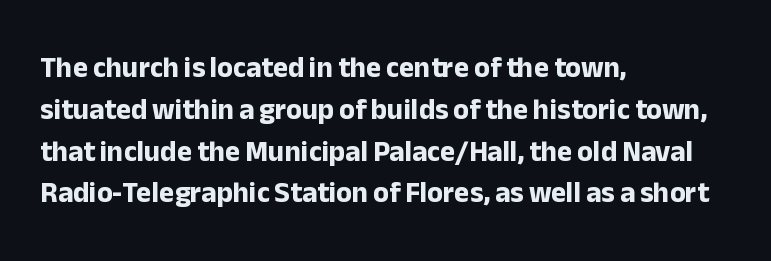
{"serif": "no", "italic": "no", "bold": "yes", "weight": "bold", "width": "normal", "stroke_contrast": "low", "x_height": "medium", "monospaced": "no", "underline": "no", "align": "left", "line_spacing": "normal", "line_spacing_ratio": 1.44, "letter_spacing": "normal", "letter_spacing_em": 0.0, "glyph_px": 29}
